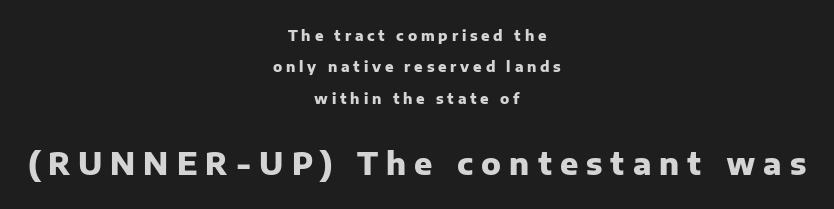
{"serif": "no", "italic": "no", "bold": "yes", "weight": "heavy", "width": "normal", "stroke_contrast": "low", "x_height": "medium", "monospaced": "no", "underline": "no", "align": "center", "line_spacing": "loose", "line_spacing_ratio": 2.24, "letter_spacing": "wide", "letter_spacing_em": 0.27, "larger_block": "second", "size_ratio": 2.14, "glyph_px": 30}
